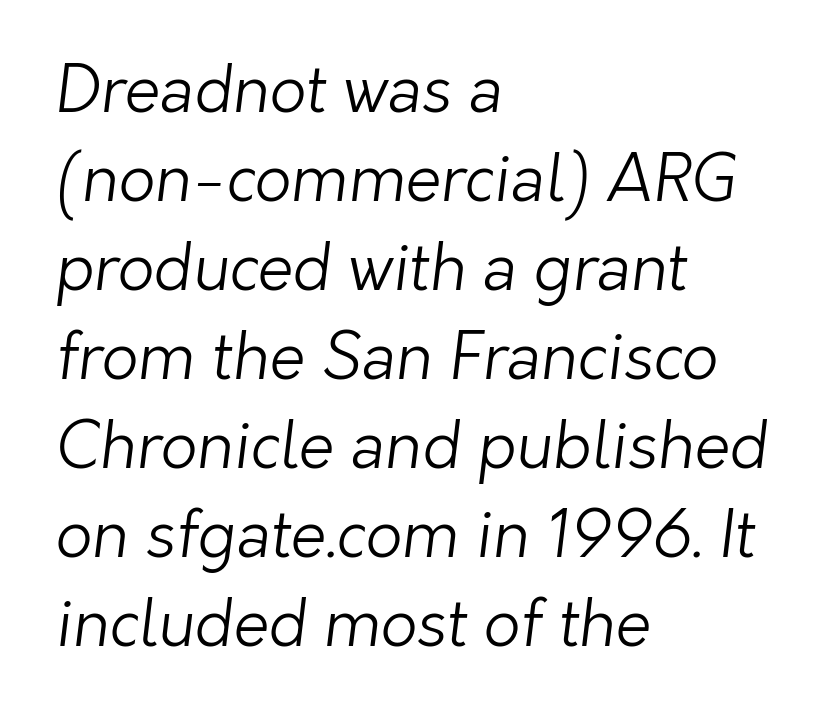
The image shows 64 px light sans-serif type; set left-aligned, normal line spacing (1.39x), normal letter spacing, not underlined; low stroke contrast and a medium x-height.
